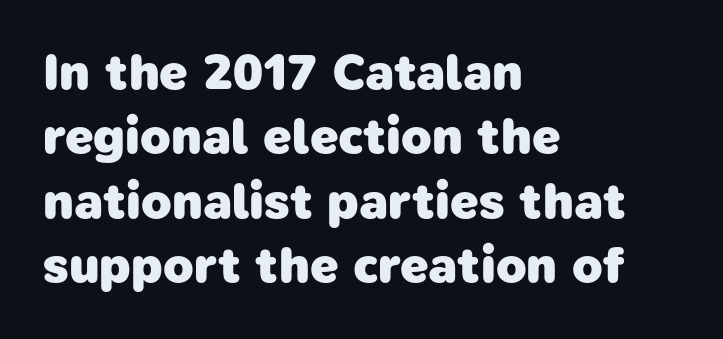
{"serif": "no", "bold": "yes", "weight": "heavy", "width": "normal", "stroke_contrast": "low", "x_height": "medium", "monospaced": "no", "underline": "no", "align": "left", "line_spacing": "normal", "line_spacing_ratio": 1.29, "letter_spacing": "normal", "letter_spacing_em": 0.0, "glyph_px": 50}
